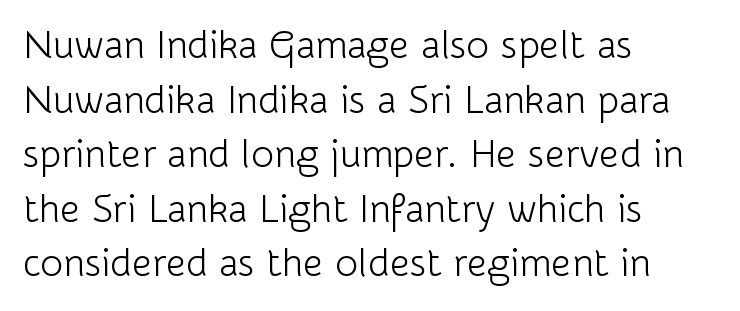
{"serif": "no", "italic": "no", "bold": "no", "weight": "light", "width": "normal", "stroke_contrast": "low", "x_height": "medium", "monospaced": "no", "underline": "no", "align": "left", "line_spacing": "normal", "line_spacing_ratio": 1.4, "letter_spacing": "normal", "letter_spacing_em": 0.0, "glyph_px": 39}
